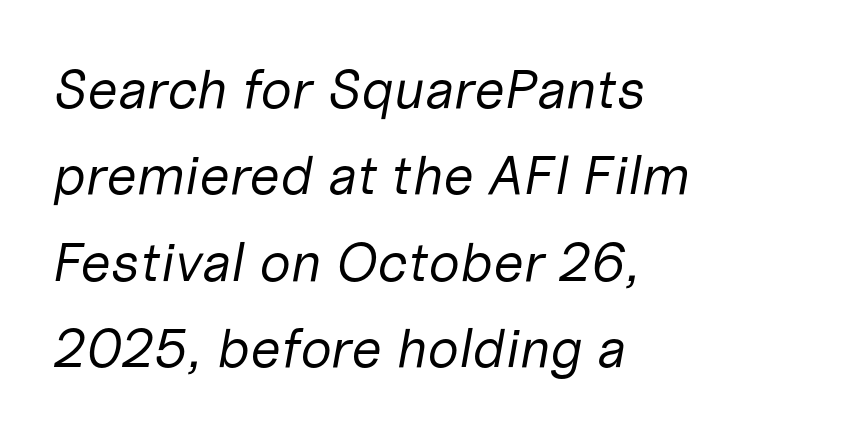
The image shows 55 px regular-weight type, italic (leaning right); set left-aligned, normal line spacing (1.57x), normal letter spacing, not underlined; low stroke contrast and a medium x-height.
